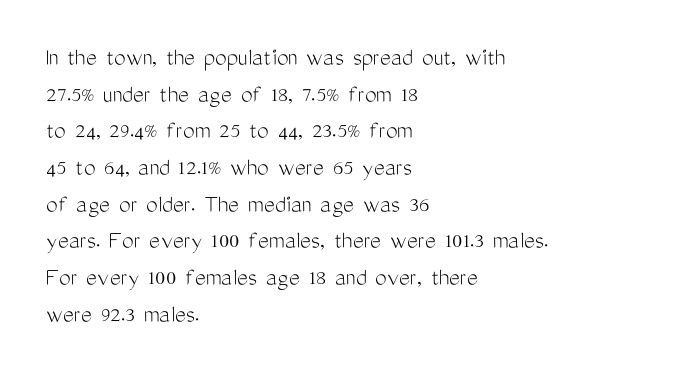
The image shows 26 px text type, upright; set left-aligned, normal line spacing (1.41x), normal letter spacing, not underlined.
